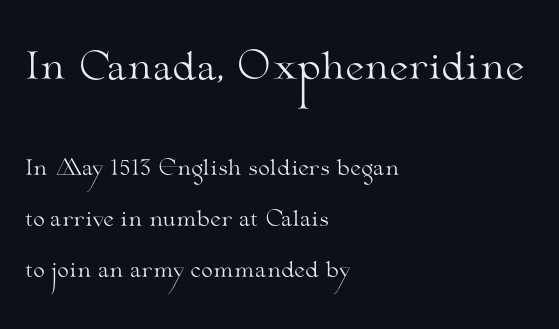
{"serif": "yes", "italic": "no", "bold": "no", "weight": "light", "width": "wide", "stroke_contrast": "medium", "x_height": "small", "monospaced": "no", "underline": "no", "align": "left", "line_spacing": "loose", "line_spacing_ratio": 2.42, "letter_spacing": "normal", "letter_spacing_em": 0.0, "larger_block": "first", "size_ratio": 1.76, "glyph_px": 37}
